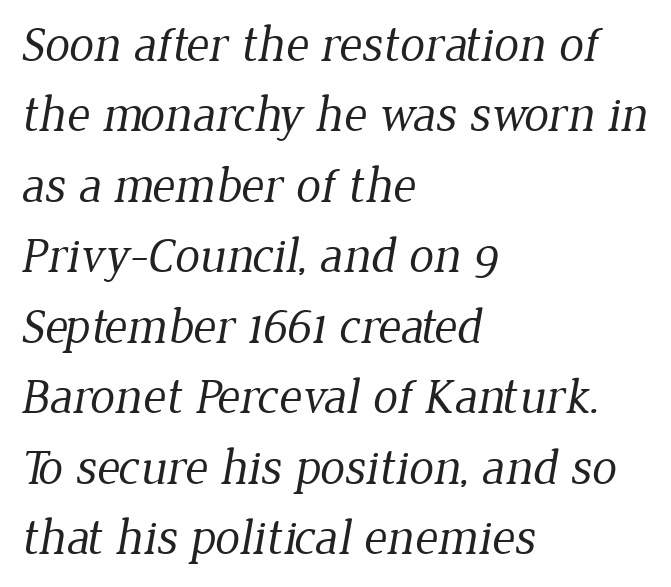
Q: Is the text bold? A: No.
Q: Is the typeface a serif or a sans-serif typeface? A: Serif.
Q: Is the text underlined? A: No.
Q: How is the paragraph aligned? A: Left-aligned.
Q: Is the spacing between letters normal or unusually wide? A: Normal.
Q: Is the spacing between lines tight, normal or loose? A: Normal.
Q: Width (condensed, normal, or wide)? A: Normal.
Q: Stroke contrast? A: Low.
Q: x-height? A: Medium.
Q: Monospaced? A: No.
